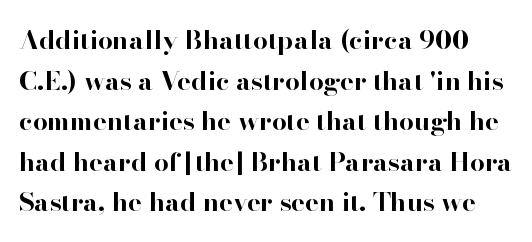
{"italic": "no", "bold": "yes", "underline": "no", "line_spacing": "normal", "line_spacing_ratio": 1.56, "letter_spacing": "normal", "letter_spacing_em": 0.0, "glyph_px": 26}
